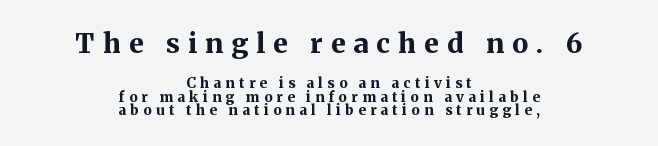
{"italic": "no", "bold": "yes", "underline": "no", "align": "center", "line_spacing": "tight", "line_spacing_ratio": 0.98, "letter_spacing": "wide", "letter_spacing_em": 0.31, "larger_block": "first", "size_ratio": 1.93, "glyph_px": 27}
